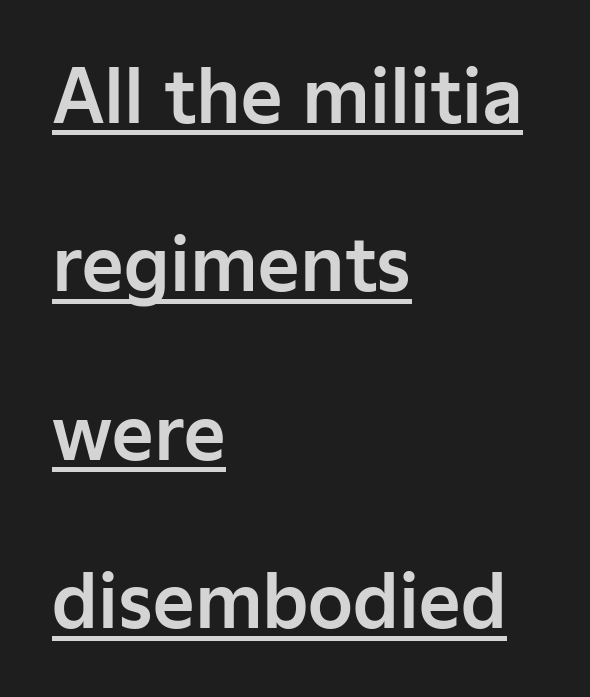
Unlike a traditional serif, this face leaves its strokes unadorned. The specimen includes a rule beneath the text block's lines. Caption: multi-line text, flush left, ragged right. Observe the ordinary spacing: letters are neighbours, not strangers.
